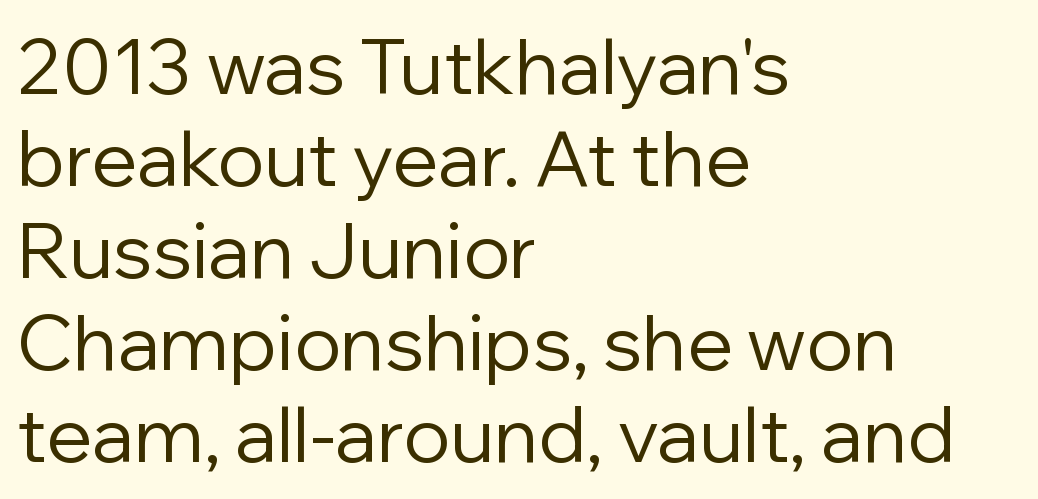
{"serif": "no", "italic": "no", "bold": "no", "weight": "regular", "width": "normal", "stroke_contrast": "low", "x_height": "medium", "monospaced": "no", "underline": "no", "align": "left", "line_spacing_ratio": 1.21, "letter_spacing": "normal", "letter_spacing_em": 0.0, "glyph_px": 76}
